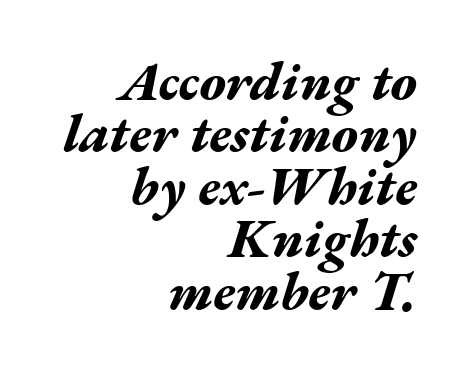
{"italic": "yes", "lean": "right", "slant_degrees": 17, "bold": "yes", "weight": "bold", "width": "wide", "stroke_contrast": "medium", "x_height": "medium", "monospaced": "no", "underline": "no", "align": "right", "line_spacing": "tight", "line_spacing_ratio": 0.97, "letter_spacing": "normal", "letter_spacing_em": 0.0, "glyph_px": 54}
